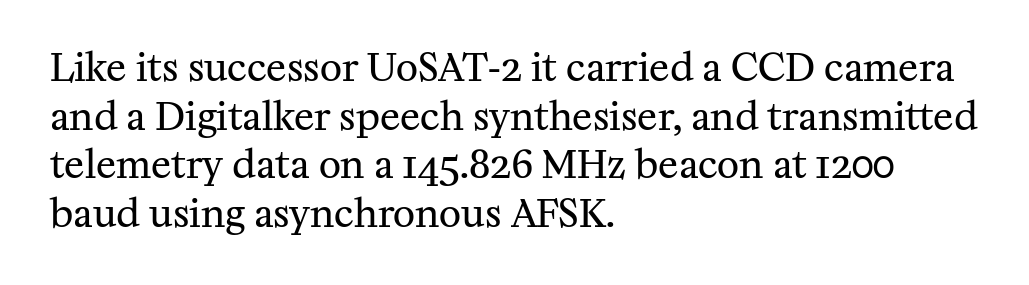
Q: Is the text bold? A: No.
Q: Is the text italic (slanted)? A: No, it is upright.
Q: Is the typeface a serif or a sans-serif typeface? A: Serif.
Q: Is the text underlined? A: No.
Q: How is the paragraph aligned? A: Left-aligned.
Q: Is the spacing between letters normal or unusually wide? A: Normal.
Q: Is the spacing between lines tight, normal or loose? A: Normal.
Q: Width (condensed, normal, or wide)? A: Normal.
Q: Stroke contrast? A: Medium.
Q: x-height? A: Medium.
Q: Monospaced? A: No.
